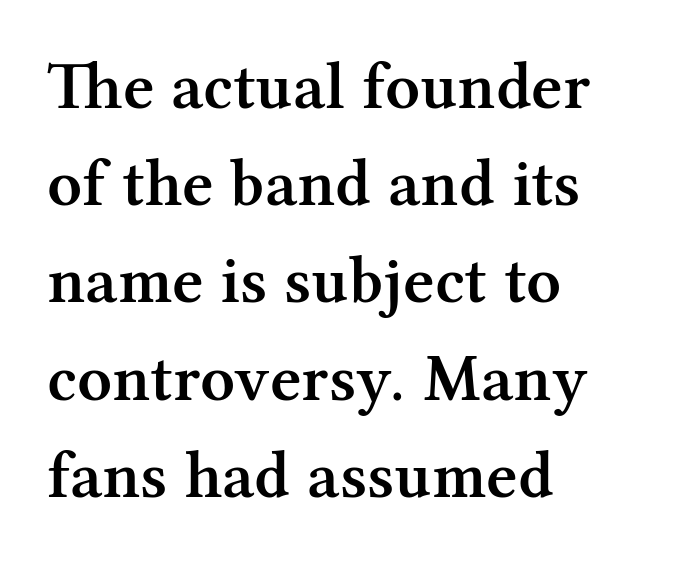
The image shows 68 px semibold serif type, upright; set left-aligned, normal line spacing (1.43x), normal letter spacing, not underlined; medium stroke contrast and a medium x-height.
